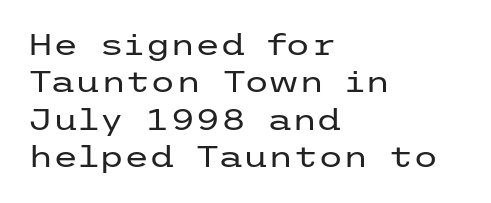
Q: Is the text bold? A: No.
Q: Is the text italic (slanted)? A: No, it is upright.
Q: Is the typeface a serif or a sans-serif typeface? A: Sans-serif.
Q: Is the text underlined? A: No.
Q: How is the paragraph aligned? A: Left-aligned.
Q: Is the spacing between letters normal or unusually wide? A: Normal.
Q: Is the spacing between lines tight, normal or loose? A: Normal.
Q: Width (condensed, normal, or wide)? A: Wide.
Q: Stroke contrast? A: Low.
Q: x-height? A: Medium.
